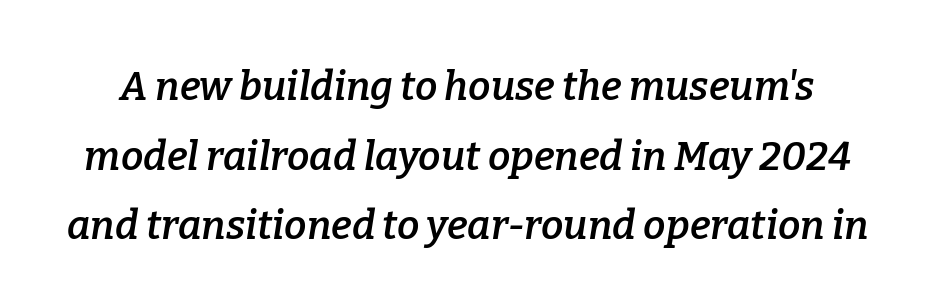
The face used here is proportionally spaced, like ordinary book or web type. Any mark beneath the type? The region is blank. Typographic density is moderately raised because the face is semibold. Tracking here is standard; glyphs follow each other at the usual distance. Classification — serif. The font's italic variant was chosen for this text.
